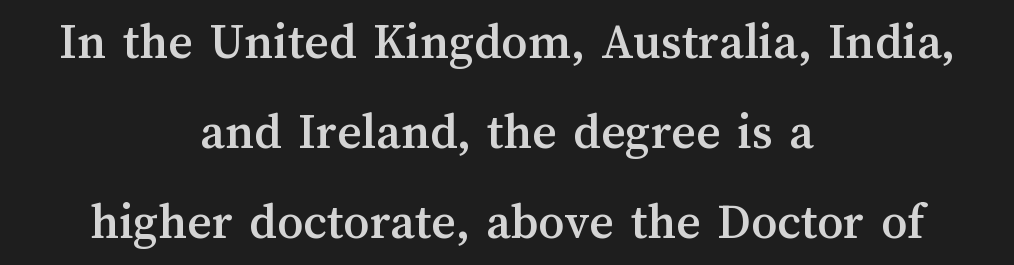
{"italic": "no", "width": "normal", "stroke_contrast": "medium", "x_height": "medium", "monospaced": "no", "underline": "no", "align": "center", "line_spacing_ratio": 1.73, "letter_spacing": "normal", "letter_spacing_em": 0.0, "glyph_px": 52}
